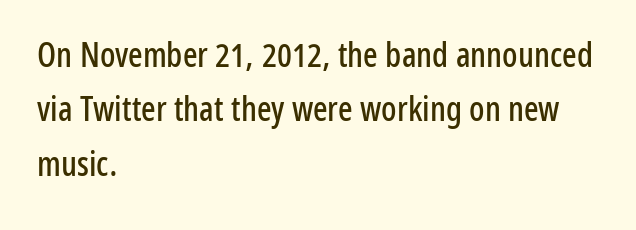
Is the letter spacing exaggerated? No — it looks like the ordinary default. Type without underlining. Is there much room between lines? A standard amount, neither cramped nor airy. Every row of glyphs begins at an identical x-position on the left. Serifs: no, the terminals of the letterforms are clean. The passage shown is typed in a proportional face where columns would drift.
